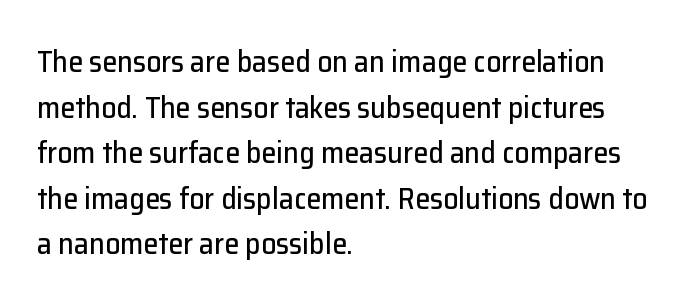
Line beginnings align vertically; line endings do not. The face used here is proportionally spaced, like ordinary book or web type. A normal amount of white space separates one row of letters from the next. Clear beneath every line of the passage. Students, note that the glyphs here touch the page at normal intervals. Font category for this specimen: sans-serif.
